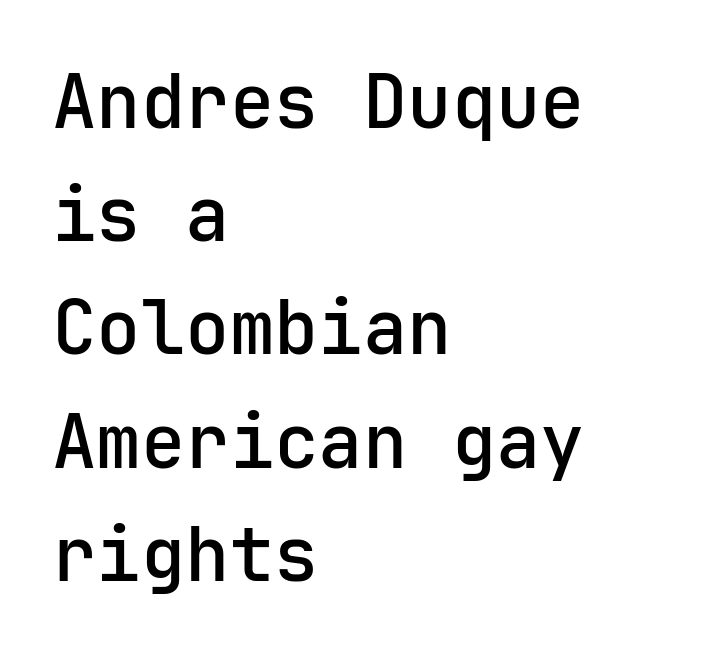
The sample has been set in demibold, a notch under bold. You can tell it's not italic because the verticals are truly vertical. The font family rendered here belongs to the sans-serif group. One glance says typical: line gaps are just what's usual.
